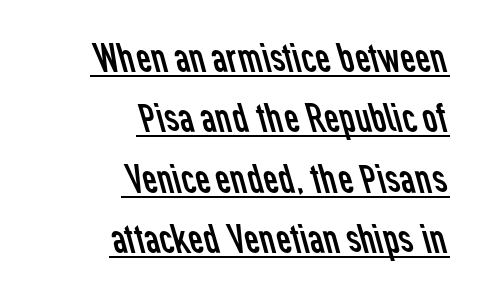
Each line ends at the same right margin while the left side varies. These lines are rendered in a variable-pitch font. Baseline-to-baseline distance is the conventional proportion of letter height. A rule runs beneath these lines of type. Glyph-to-glyph distance matches everyday printed text.
